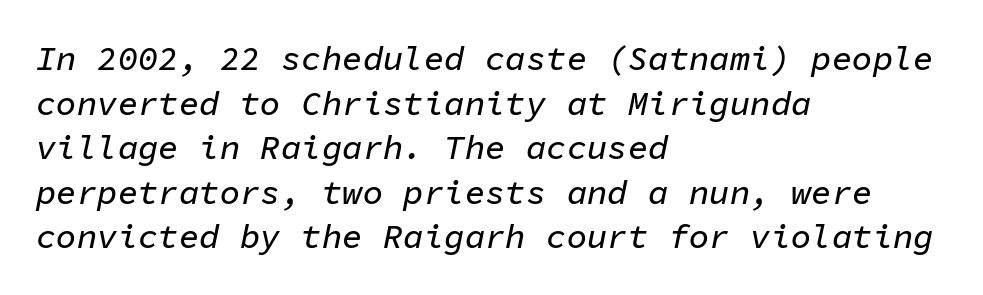
The vertical gap from one line to the next is medium. Glyph-to-glyph distance matches everyday printed text. Just letters on the line, the space beneath them empty. Alignment: flush left. Slant detected: the letters are inclined. Do the characters align in a grid? Yes, the font is monospaced.
